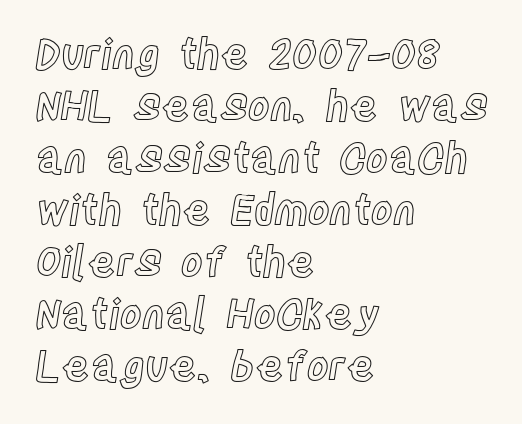
Q: Is the text italic (slanted)? A: Yes.
Q: Is the text underlined? A: No.
Q: How is the paragraph aligned? A: Left-aligned.
Q: Is the spacing between letters normal or unusually wide? A: Normal.
Q: Width (condensed, normal, or wide)? A: Condensed.
Q: x-height? A: Large.
Q: Monospaced? A: No.
